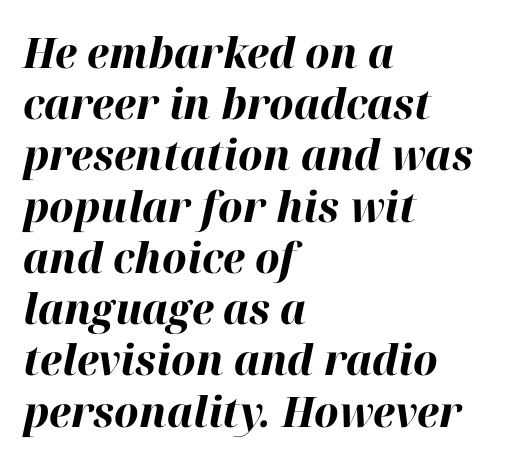
The strokes are fattened all the way to bold. Any mark beneath the type? The region is blank. Character widths vary here, with narrow letters taking less room than wide ones. All the whitespace from short lines collects on the right. Looking at the ascenders, they clearly lean. Standard letterfit; no display-style spreading of the glyphs.
